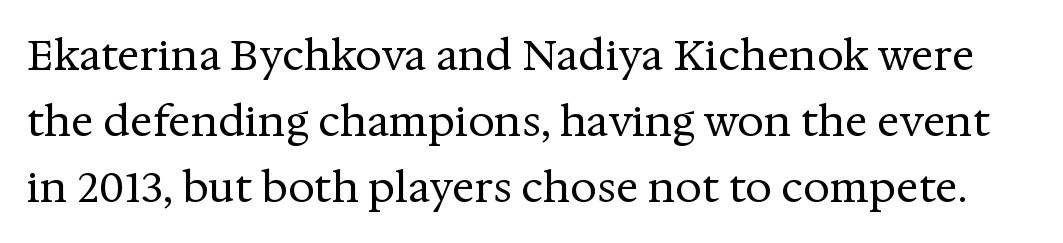
This sample uses a serif face. The letters stand straight up with perfectly vertical stems. Stroke mass is kept to a normal reading level or below. The gaps between neighbouring characters are ordinary and unremarkable. Check under the words: just untouched page.
